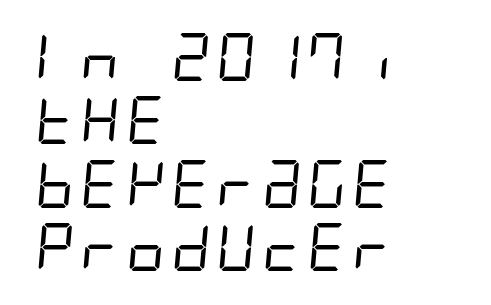
{"serif": "no", "bold": "no", "weight": "regular", "width": "condensed", "stroke_contrast": "low", "x_height": "large", "underline": "no", "align": "left", "line_spacing": "normal", "line_spacing_ratio": 1.32, "letter_spacing": "normal", "letter_spacing_em": 0.0, "glyph_px": 48}
